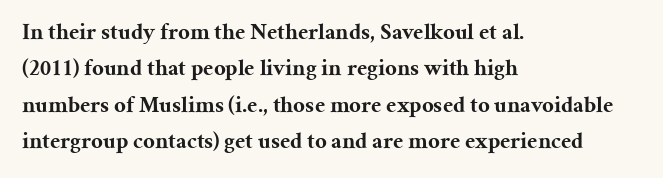
The image shows 23 px bold type, upright; set left-aligned, normal line spacing (1.58x), normal letter spacing, not underlined.
